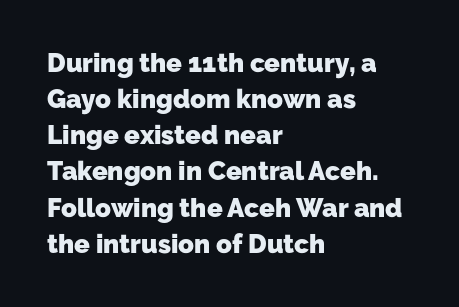
Q: Is the text bold? A: Yes.
Q: Is the text underlined? A: No.
Q: How is the paragraph aligned? A: Left-aligned.
Q: Is the spacing between letters normal or unusually wide? A: Normal.
Q: Is the spacing between lines tight, normal or loose? A: Normal.
